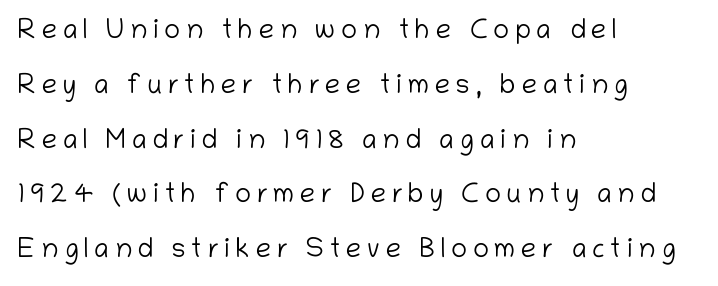
{"italic": "no", "bold": "no", "underline": "no", "align": "left", "line_spacing": "loose", "line_spacing_ratio": 2.03, "letter_spacing": "wide", "letter_spacing_em": 0.21, "glyph_px": 27}
